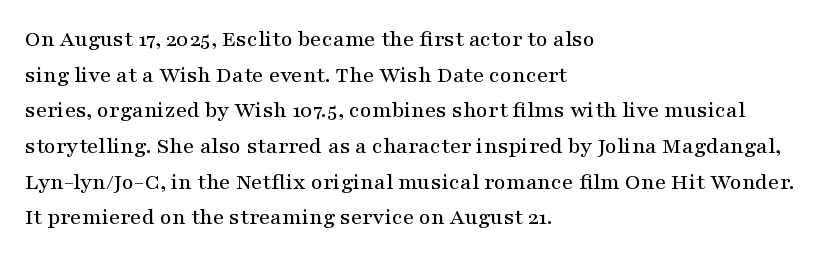
{"italic": "no", "underline": "no", "align": "left", "line_spacing": "normal", "line_spacing_ratio": 1.55, "letter_spacing": "normal", "letter_spacing_em": 0.0, "glyph_px": 23}
